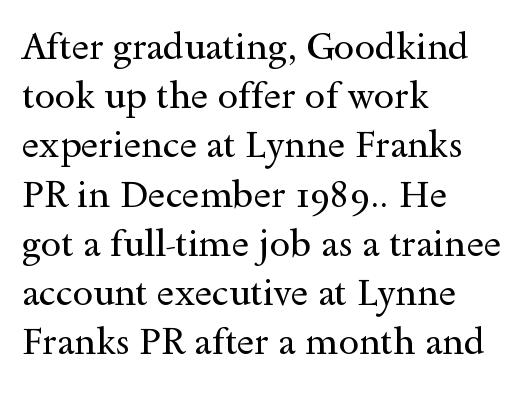
The image shows 37 px regular-weight, wide serif type, upright; set left-aligned, normal line spacing (1.33x), normal letter spacing, not underlined; a small x-height.
